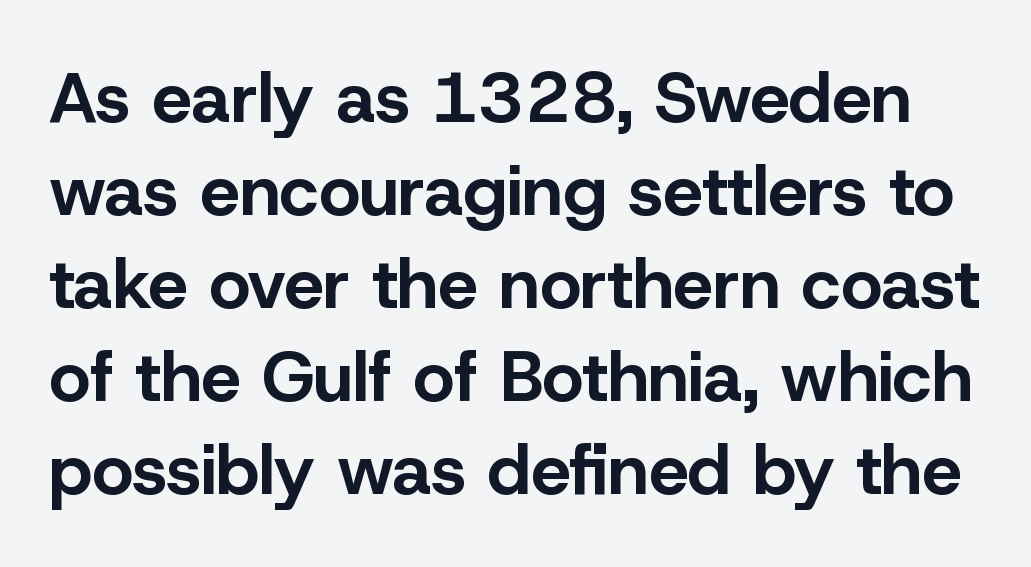
{"serif": "no", "italic": "no", "bold": "yes", "weight": "bold", "width": "normal", "stroke_contrast": "low", "x_height": "medium", "monospaced": "no", "underline": "no", "line_spacing": "normal", "line_spacing_ratio": 1.31, "letter_spacing": "normal", "letter_spacing_em": 0.0, "glyph_px": 71}
